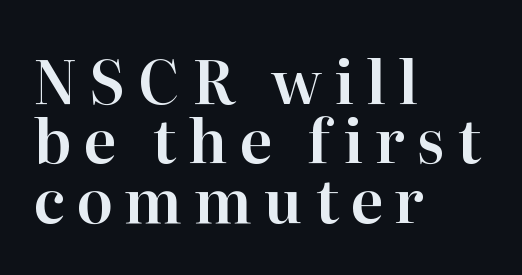
{"serif": "yes", "italic": "no", "width": "normal", "stroke_contrast": "high", "x_height": "medium", "monospaced": "no", "underline": "no", "align": "left", "line_spacing": "tight", "line_spacing_ratio": 0.99, "letter_spacing": "wide", "letter_spacing_em": 0.2, "glyph_px": 60}
